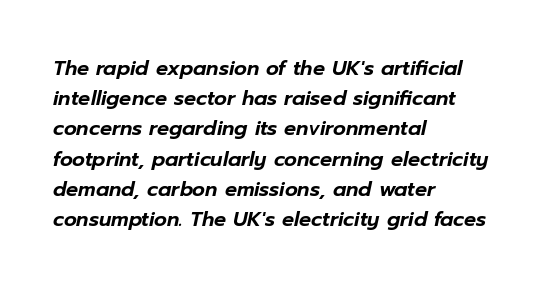
{"italic": "yes", "lean": "right", "slant_degrees": 12, "underline": "no", "align": "left", "line_spacing": "normal", "line_spacing_ratio": 1.51, "letter_spacing": "normal", "letter_spacing_em": 0.0, "glyph_px": 20}
